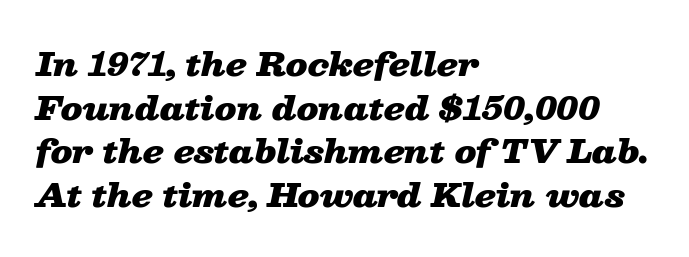
Q: Is the text bold? A: Yes.
Q: Is the text italic (slanted)? A: Yes, it leans right by about 13 degrees.
Q: Is the text underlined? A: No.
Q: How is the paragraph aligned? A: Left-aligned.
Q: Is the spacing between letters normal or unusually wide? A: Normal.
Q: Is the spacing between lines tight, normal or loose? A: Normal.
Q: Width (condensed, normal, or wide)? A: Wide.
Q: Stroke contrast? A: Low.
Q: x-height? A: Medium.
Q: Monospaced? A: No.
